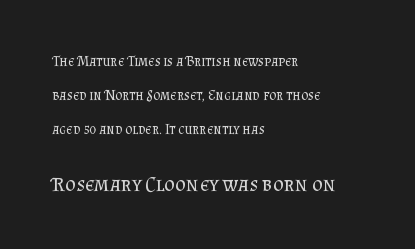
{"italic": "no", "bold": "no", "underline": "no", "align": "left", "line_spacing": "loose", "line_spacing_ratio": 2.43, "letter_spacing": "normal", "letter_spacing_em": 0.0, "larger_block": "second", "size_ratio": 1.5, "glyph_px": 21}
